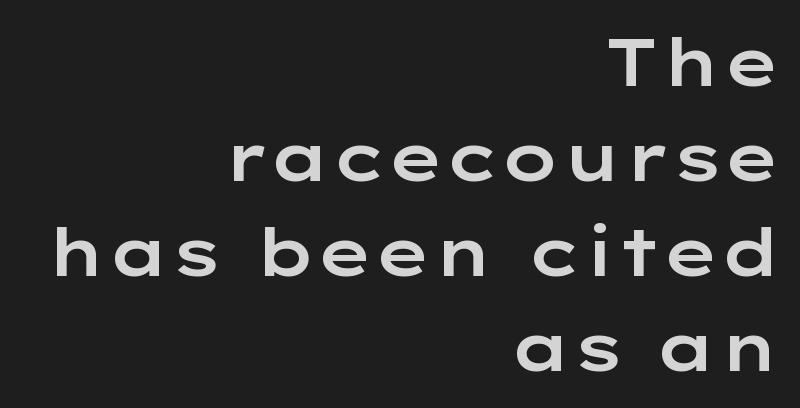
The image shows 67 px wide sans-serif type, upright; set right-aligned, normal line spacing (1.42x), normal letter spacing, not underlined; low stroke contrast and a medium x-height.
